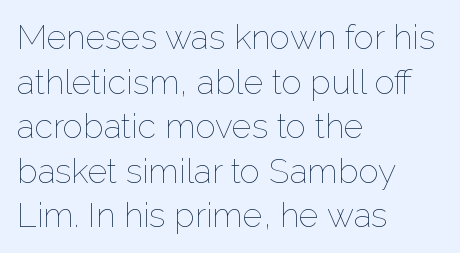
Q: Is the text bold? A: No.
Q: Is the text italic (slanted)? A: No, it is upright.
Q: Is the text underlined? A: No.
Q: How is the paragraph aligned? A: Left-aligned.
Q: Is the spacing between letters normal or unusually wide? A: Normal.
Q: Is the spacing between lines tight, normal or loose? A: Normal.
Q: Width (condensed, normal, or wide)? A: Normal.
Q: Stroke contrast? A: Low.
Q: x-height? A: Medium.
Q: Monospaced? A: No.
